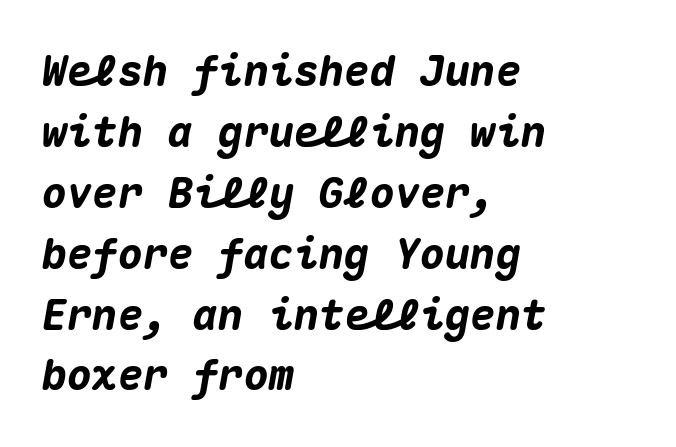
Does the weight exceed regular? Yes, all the way to bold. The typography opts for an oblique posture over an upright one. The specimen omits any rule beneath the text block's lines. Each word holds together tightly as a unit, with standard inter-letter gaps. Fixed-width glyphs throughout — classic coding-font behaviour. Evenly set lines give the paragraph a standard silhouette.
